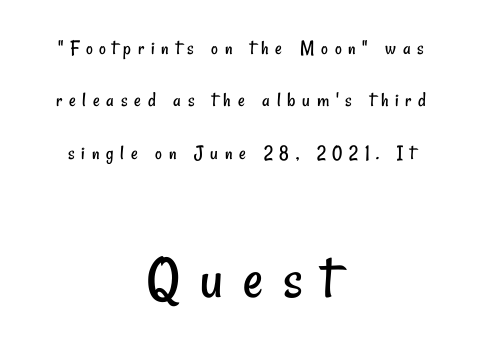
{"serif": "no", "bold": "no", "weight": "regular", "width": "condensed", "stroke_contrast": "low", "x_height": "small", "monospaced": "no", "underline": "no", "align": "center", "line_spacing": "loose", "line_spacing_ratio": 2.49, "letter_spacing": "wide", "letter_spacing_em": 0.32, "larger_block": "second", "size_ratio": 2.95, "glyph_px": 62}
